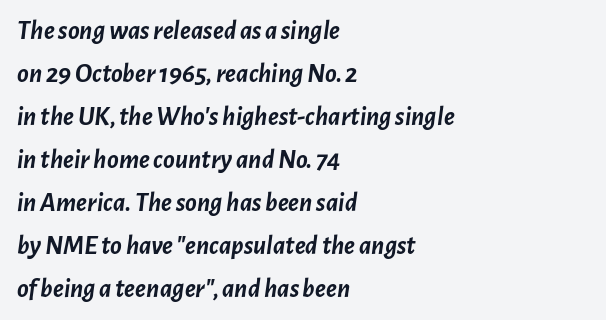
A typesetter would mark this as italic. Each glyph is drawn with heavy, bold strokes. If you drew a ruler down the left edge, every line would touch it. Whoever set this chose a conventional vertical rhythm. Check the space under the baseline: it is left empty.
